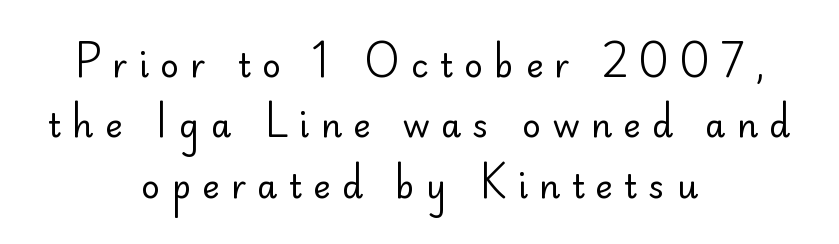
Q: Is the text bold? A: No.
Q: Is the text italic (slanted)? A: No, it is upright.
Q: Is the typeface a serif or a sans-serif typeface? A: Sans-serif.
Q: Is the text underlined? A: No.
Q: How is the paragraph aligned? A: Centered.
Q: Is the spacing between letters normal or unusually wide? A: Unusually wide.
Q: Width (condensed, normal, or wide)? A: Normal.
Q: Stroke contrast? A: Low.
Q: x-height? A: Small.
Q: Monospaced? A: No.
